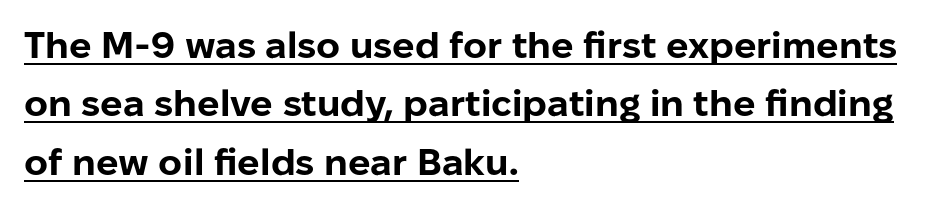
{"serif": "no", "italic": "no", "bold": "yes", "weight": "bold", "width": "normal", "stroke_contrast": "low", "x_height": "medium", "monospaced": "no", "underline": "yes", "align": "left", "line_spacing": "normal", "line_spacing_ratio": 1.58, "letter_spacing": "normal", "letter_spacing_em": 0.0, "glyph_px": 37}
